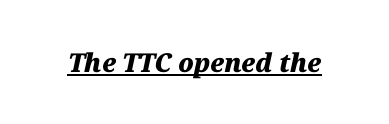
{"italic": "yes", "lean": "right", "slant_degrees": 12, "bold": "yes", "underline": "yes", "letter_spacing": "normal", "letter_spacing_em": 0.0, "glyph_px": 26}
